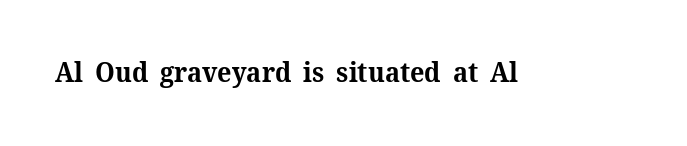
The image shows 27 px bold type, upright; set normal letter spacing, not underlined.
